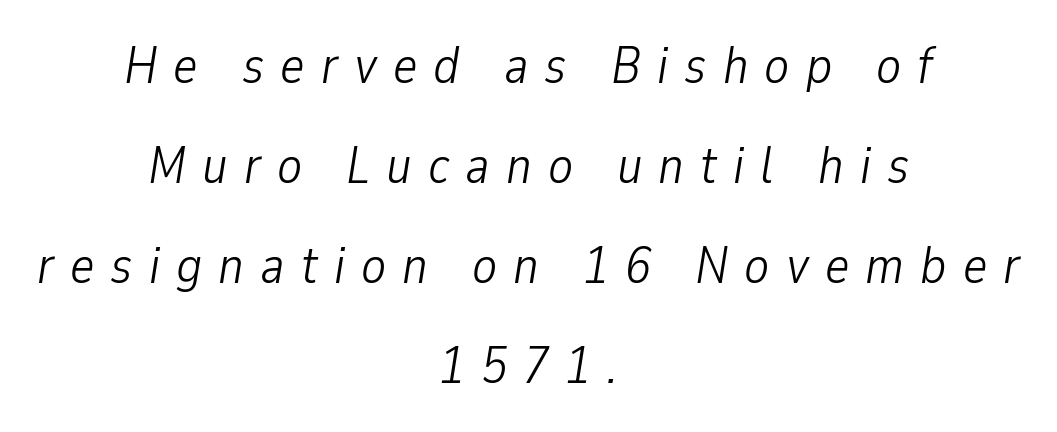
Think of a printed novel: that variable character pitch is what you see here. You could fit nearly another row in the gap between these rows. The gap between lines stays unmarked. Ink coverage per letter is moderate at most. Italic? Definitely — the glyphs are oblique. The lines in this sample share a center point and differ in where they start and stop.
